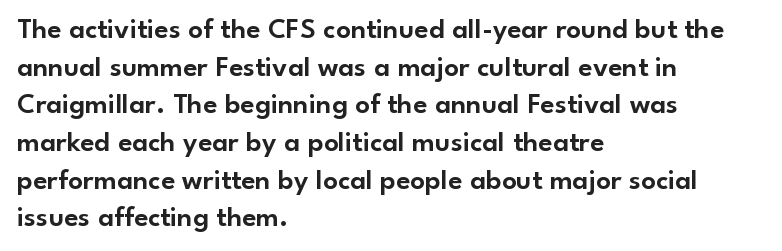
The words here are not underlined. The rows are spaced the way most documents space them. The text block is weighted toward the left margin, trailing off unevenly rightward. There is no visible air inserted between adjacent glyphs.
